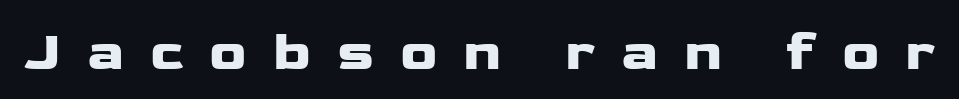
Q: Is the text italic (slanted)? A: No, it is upright.
Q: Is the typeface a serif or a sans-serif typeface? A: Sans-serif.
Q: Is the text underlined? A: No.
Q: Is the spacing between letters normal or unusually wide? A: Unusually wide.
Q: Width (condensed, normal, or wide)? A: Wide.
Q: Stroke contrast? A: Low.
Q: x-height? A: Medium.
Q: Monospaced? A: No.
